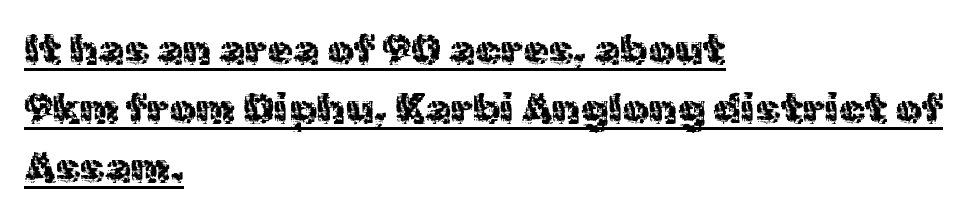
Upright lettering throughout. The passage shown is underscored from start to finish. Every row of glyphs begins at an identical x-position on the left. The rendering shows plain stroke endings on the letterforms — a sans-serif design. The characters are drawn with everyday or finer stroke widths. Proportional: the letters do not fall into vertical columns.
